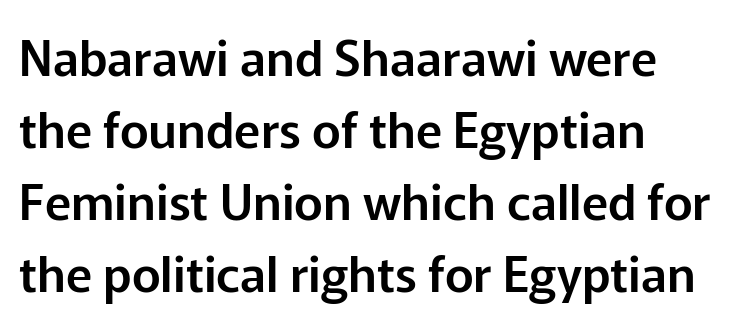
Q: Is the text italic (slanted)? A: No, it is upright.
Q: Is the typeface a serif or a sans-serif typeface? A: Sans-serif.
Q: Is the text underlined? A: No.
Q: How is the paragraph aligned? A: Left-aligned.
Q: Is the spacing between letters normal or unusually wide? A: Normal.
Q: Is the spacing between lines tight, normal or loose? A: Normal.
Q: Width (condensed, normal, or wide)? A: Normal.
Q: Stroke contrast? A: Low.
Q: x-height? A: Medium.
Q: Monospaced? A: No.
